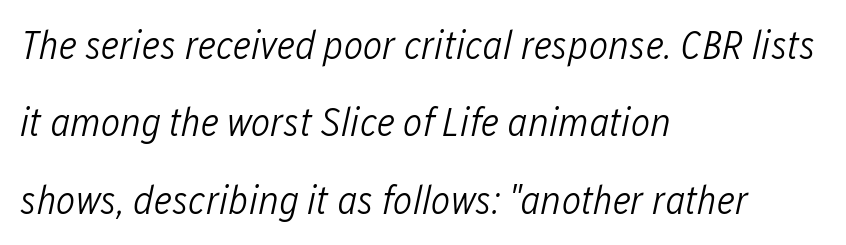
When letters slant like this, we call the style italic. Descenders hang freely into open space. Between one letter and the next there's only the usual sliver of space. Here the designer chose a conventional face with non-uniform glyph widths.
